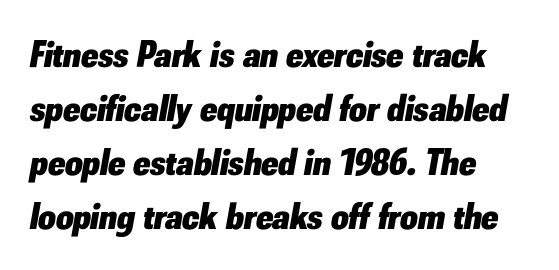
Q: Is the text bold? A: Yes.
Q: Is the text italic (slanted)? A: Yes, it leans right by about 10 degrees.
Q: Is the text underlined? A: No.
Q: How is the paragraph aligned? A: Left-aligned.
Q: Is the spacing between letters normal or unusually wide? A: Normal.
Q: Is the spacing between lines tight, normal or loose? A: Normal.
Q: Width (condensed, normal, or wide)? A: Normal.
Q: Stroke contrast? A: Low.
Q: x-height? A: Small.
Q: Monospaced? A: No.
